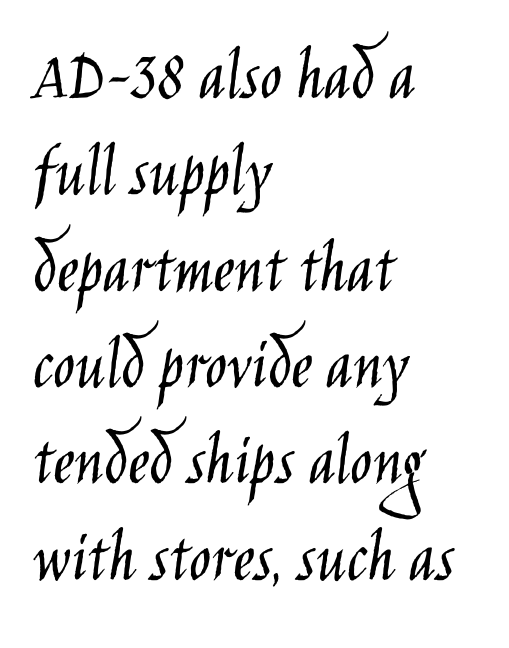
The image shows 73 px light, condensed sans-serif type; set left-aligned, normal line spacing (1.32x), normal letter spacing, not underlined; low stroke contrast and a large x-height.
